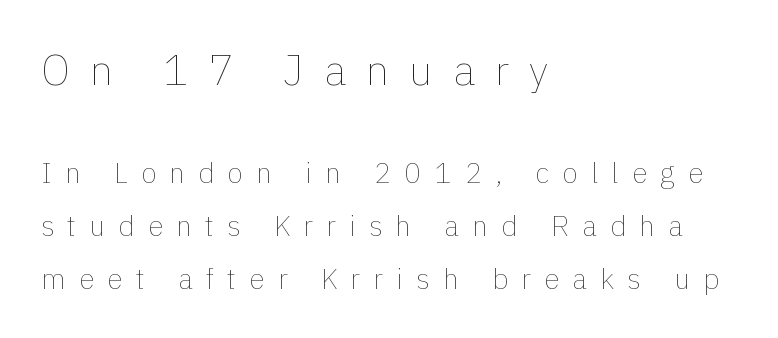
Q: Is the text bold? A: No.
Q: Is the text italic (slanted)? A: No, it is upright.
Q: Is the text underlined? A: No.
Q: How is the paragraph aligned? A: Left-aligned.
Q: Is the spacing between letters normal or unusually wide? A: Unusually wide.
Q: Which block of text is set in a larger size, the first (top) or the second (bottom)? A: The first (top) one.
Q: Width (condensed, normal, or wide)? A: Normal.
Q: x-height? A: Medium.
Q: Monospaced? A: No.
